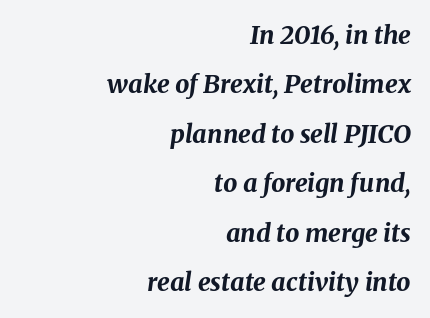
{"italic": "yes", "lean": "right", "slant_degrees": 8, "bold": "yes", "underline": "no", "align": "right", "line_spacing": "loose", "line_spacing_ratio": 1.98, "letter_spacing": "normal", "letter_spacing_em": 0.0, "glyph_px": 25}
